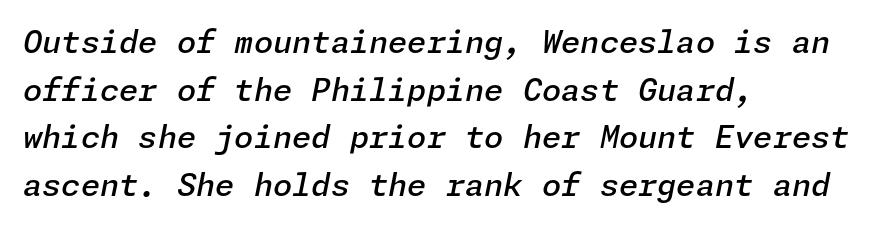
The image shows 31 px semibold type, italic (leaning right); set left-aligned, normal line spacing (1.54x), normal letter spacing, not underlined; low stroke contrast and a medium x-height.
